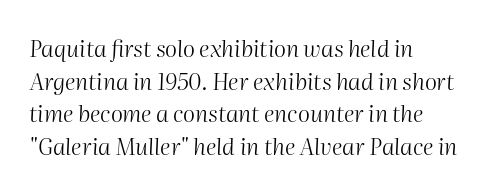
Q: Is the text bold? A: No.
Q: Is the text italic (slanted)? A: Yes, it leans right by about 2 degrees.
Q: Is the text underlined? A: No.
Q: How is the paragraph aligned? A: Left-aligned.
Q: Is the spacing between letters normal or unusually wide? A: Normal.
Q: Is the spacing between lines tight, normal or loose? A: Normal.
